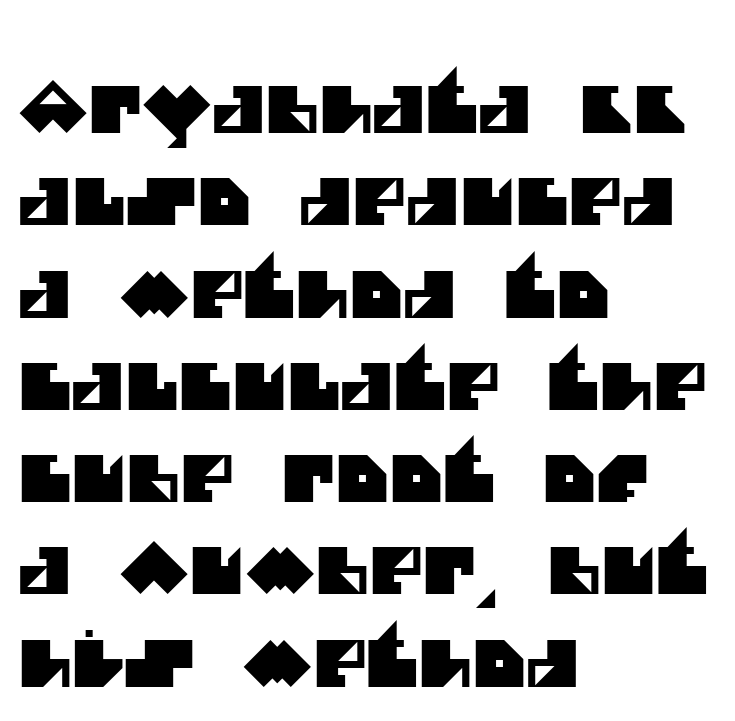
The image shows 65 px sans-serif type; set left-aligned, normal line spacing (1.42x), normal letter spacing, not underlined; medium stroke contrast and a large x-height.
